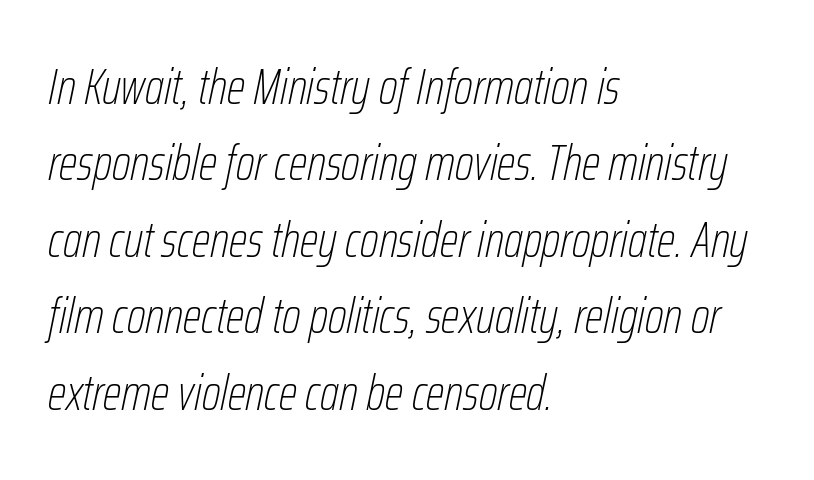
Q: Is the text bold? A: No.
Q: Is the text italic (slanted)? A: Yes, it leans right by about 12 degrees.
Q: Is the text underlined? A: No.
Q: How is the paragraph aligned? A: Left-aligned.
Q: Is the spacing between letters normal or unusually wide? A: Normal.
Q: Is the spacing between lines tight, normal or loose? A: Normal.
Q: Width (condensed, normal, or wide)? A: Condensed.
Q: Stroke contrast? A: Low.
Q: x-height? A: Medium.
Q: Monospaced? A: No.
